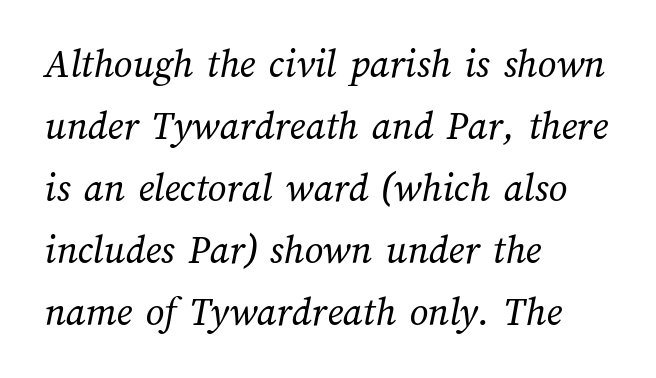
{"bold": "no", "weight": "regular", "width": "normal", "stroke_contrast": "medium", "x_height": "medium", "monospaced": "no", "underline": "no", "align": "left", "line_spacing": "normal", "line_spacing_ratio": 1.51, "letter_spacing": "normal", "letter_spacing_em": 0.0, "glyph_px": 41}
